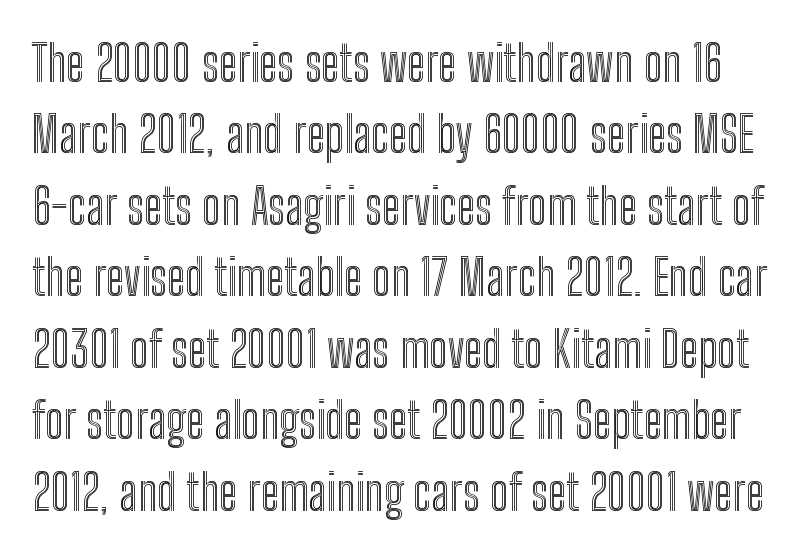
The image shows 50 px condensed type, upright; set normal line spacing (1.43x), normal letter spacing, not underlined; a medium x-height.
